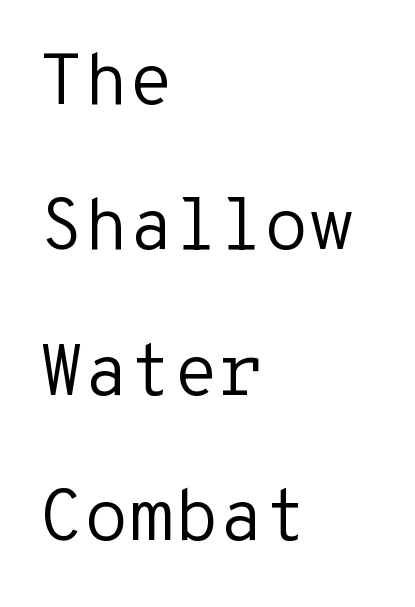
The characters display no serif detailing; their extremities are plain. Vertical strokes here are truly vertical. If you measured baseline to baseline, you'd find a long distance. No extra ink here — the face is not bold. Honestly, the letter spacing is just normal — you wouldn't notice it. Casual observation: everything's shoved over to the left.
